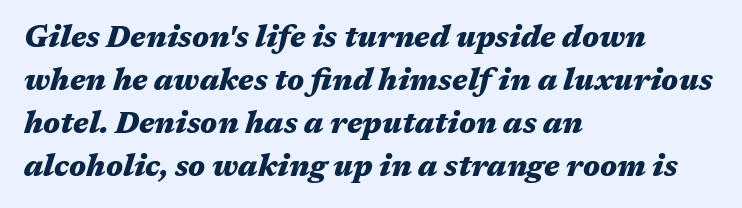
Heavy-handed strokes throughout: this text is bold. This is oblique type, the kind used for emphasis or titles. Compared with a centered layout, this one pins lines to the left instead. You could call the tracking neutral — neither tight nor loose. Glance below the letters and you will spot only blank space.
